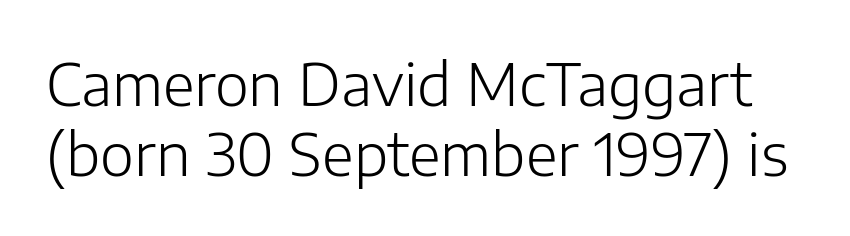
{"serif": "no", "italic": "no", "bold": "no", "weight": "light", "width": "normal", "stroke_contrast": "low", "x_height": "medium", "monospaced": "no", "underline": "no", "line_spacing_ratio": 1.21, "letter_spacing": "normal", "letter_spacing_em": 0.0, "glyph_px": 58}
